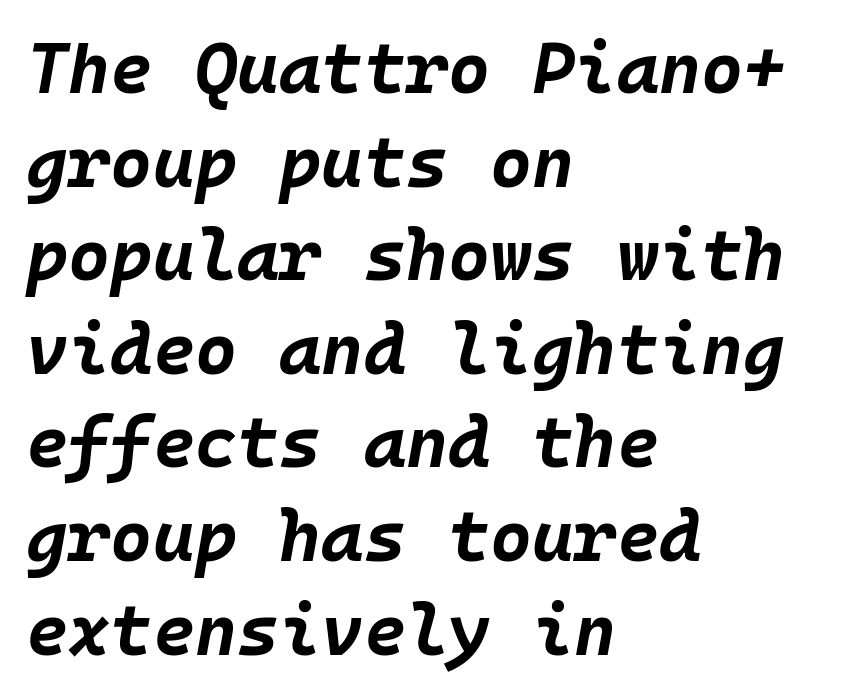
Q: Is the text bold? A: Yes.
Q: Is the text italic (slanted)? A: Yes, it leans right by about 10 degrees.
Q: Is the text underlined? A: No.
Q: How is the paragraph aligned? A: Left-aligned.
Q: Is the spacing between letters normal or unusually wide? A: Normal.
Q: Is the spacing between lines tight, normal or loose? A: Normal.
Q: Width (condensed, normal, or wide)? A: Normal.
Q: Stroke contrast? A: Low.
Q: x-height? A: Large.
Q: Monospaced? A: Yes.
